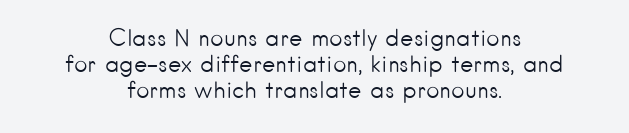
{"italic": "no", "bold": "no", "underline": "no", "align": "center", "line_spacing": "tight", "line_spacing_ratio": 1.14, "letter_spacing": "normal", "letter_spacing_em": 0.0, "glyph_px": 23}
